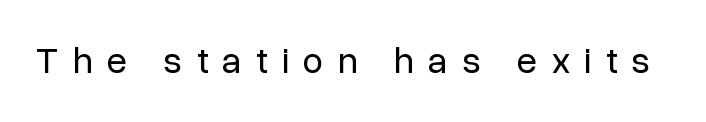
{"serif": "no", "italic": "no", "bold": "no", "weight": "regular", "width": "normal", "stroke_contrast": "low", "x_height": "medium", "monospaced": "no", "underline": "no", "letter_spacing": "wide", "letter_spacing_em": 0.39, "glyph_px": 37}
